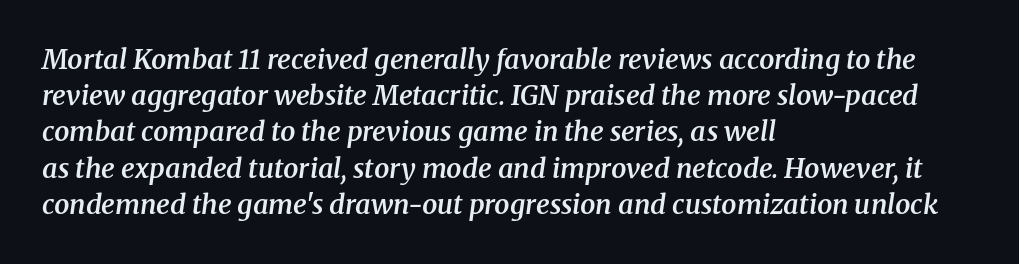
Lines of text with bare space underneath. Tracking value appears to be zero — textbook default spacing. Horizontal alignment here is leftward, the default for most running prose. The passage shown stacks its lines at a standard gap. Typesetter's note: demi weight, one step under bold. This sample uses an oblique cut, with every glyph tilted off the vertical.
